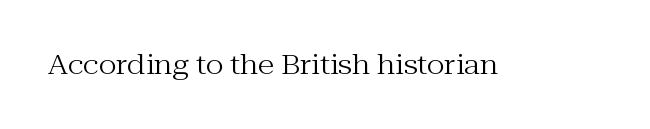
The image shows 27 px text type, upright; set normal letter spacing, not underlined.
